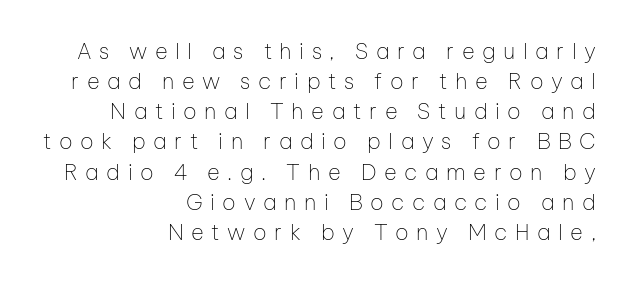
{"italic": "no", "bold": "no", "underline": "no", "align": "right", "line_spacing": "normal", "line_spacing_ratio": 1.37, "letter_spacing": "wide", "letter_spacing_em": 0.34, "glyph_px": 22}
